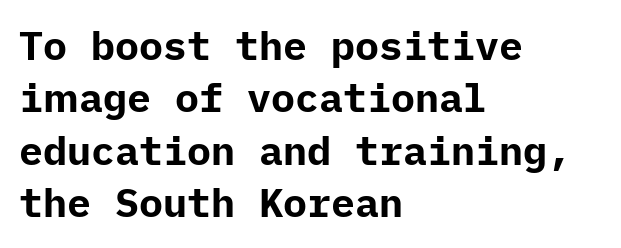
Vertically, the passage feels balanced, rows spaced as you'd expect. The passage shown is not underscored anywhere. Pretty heavy lettering here — definitely bold. Horizontal alignment here is leftward, the default for most running prose. Observe the ordinary spacing: letters are neighbours, not strangers.
